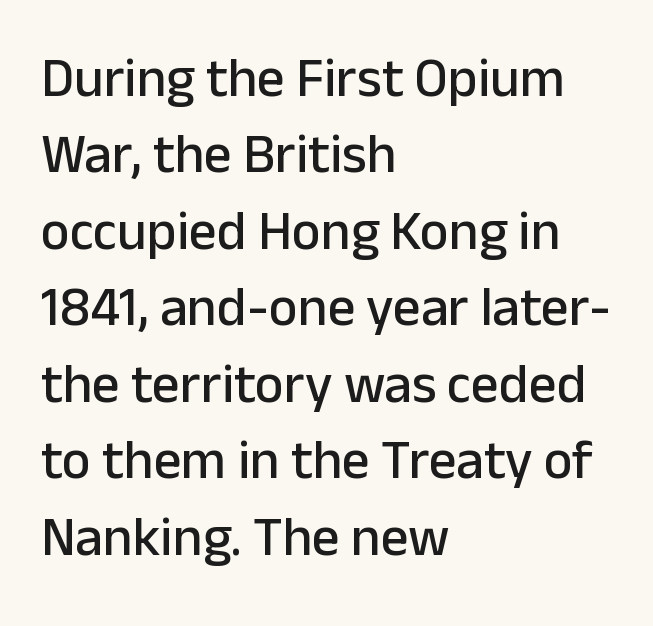
The font's upright variant was chosen for this text. Honestly, the letter spacing is just normal — you wouldn't notice it. No feet cap the strokes, marking this as sans-serif type. Rule under the text: the space is simply empty. Proportional: the letters do not fall into vertical columns. The passage shown stacks its lines at a standard gap.
